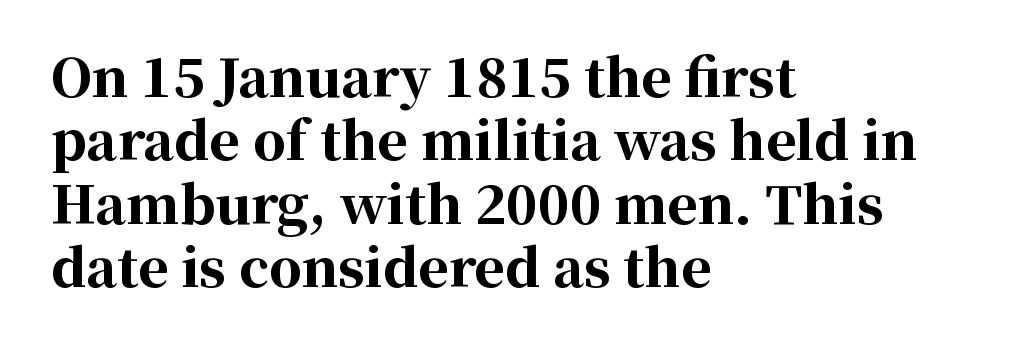
Character widths vary here, with narrow letters taking less room than wide ones. This rendering uses left alignment, leaving the right contour irregular. There is no visible air inserted between adjacent glyphs. The glyphs in this specimen are seriffed. Clear beneath every line of the passage. This sample uses an upright cut, with every glyph sitting square on the baseline.
